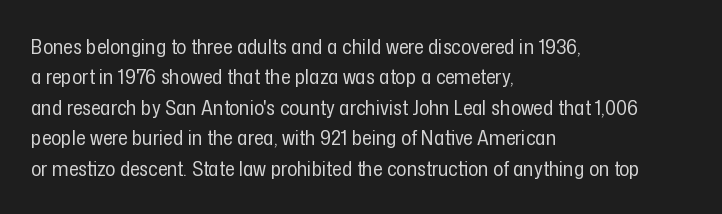
The image shows 21 px text type, upright; set left-aligned, normal line spacing (1.45x), normal letter spacing, not underlined.
